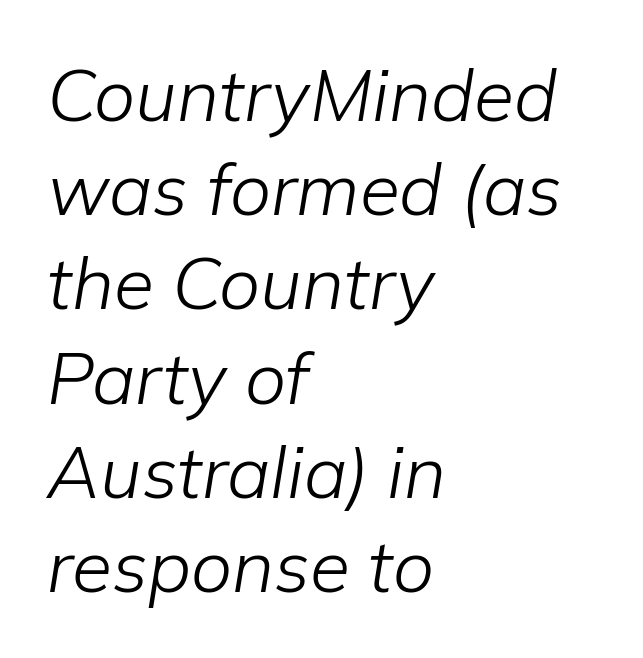
The image shows 73 px light type, italic (leaning right); set left-aligned, normal line spacing (1.29x), normal letter spacing, not underlined; low stroke contrast and a medium x-height.
